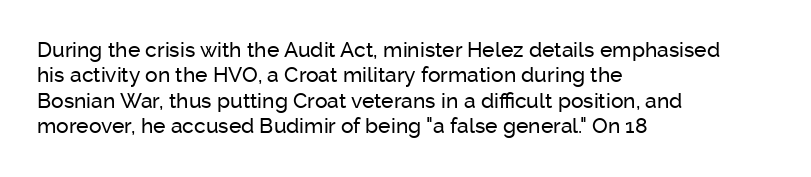
{"italic": "no", "underline": "no", "align": "left", "line_spacing_ratio": 1.21, "letter_spacing": "normal", "letter_spacing_em": 0.0, "glyph_px": 21}
